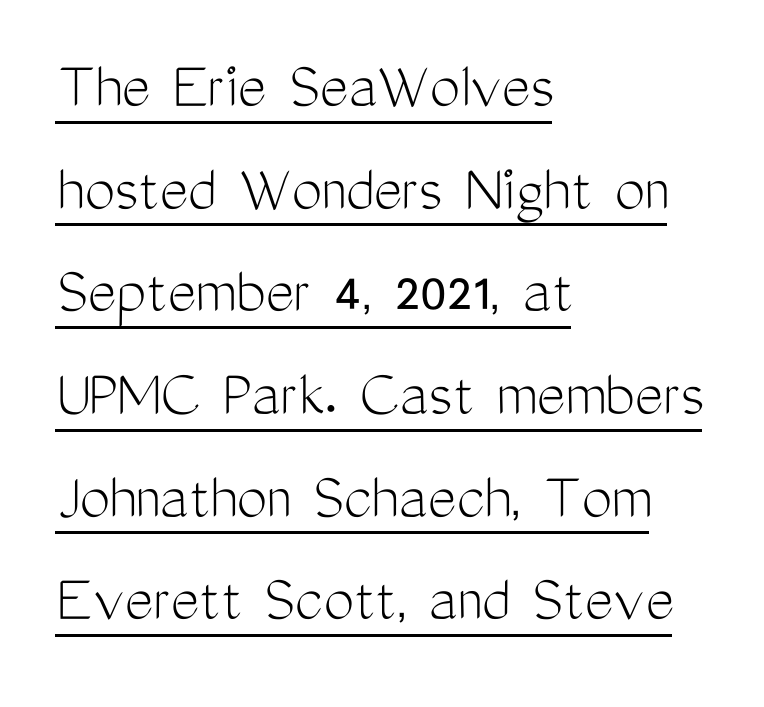
The image shows 68 px light, condensed sans-serif type, upright; set left-aligned, normal line spacing (1.51x), normal letter spacing, underlined; medium stroke contrast and a medium x-height.
